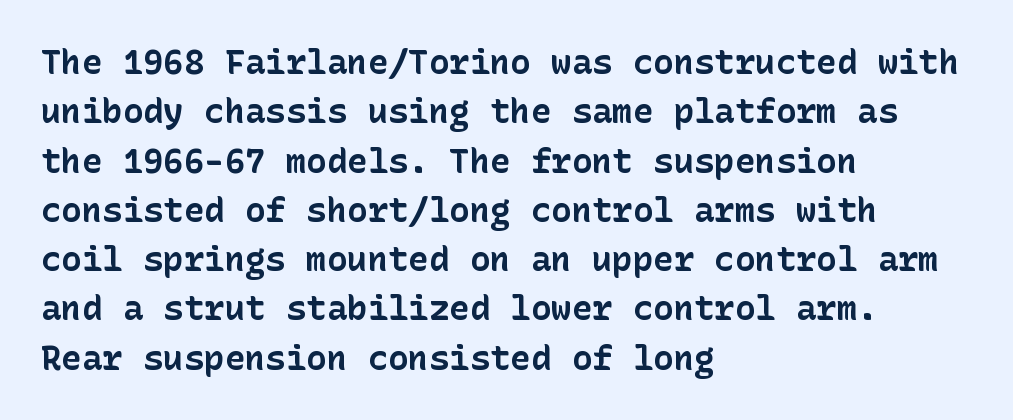
The image shows 34 px bold sans-serif type, upright; set left-aligned, normal line spacing (1.45x), normal letter spacing, not underlined; low stroke contrast and a medium x-height.
